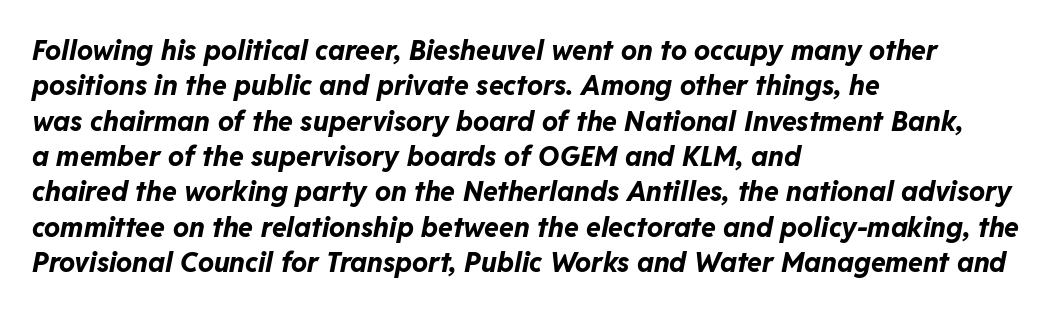
The image shows 27 px bold type, italic (leaning right); set left-aligned, normal line spacing (1.31x), normal letter spacing, not underlined.
